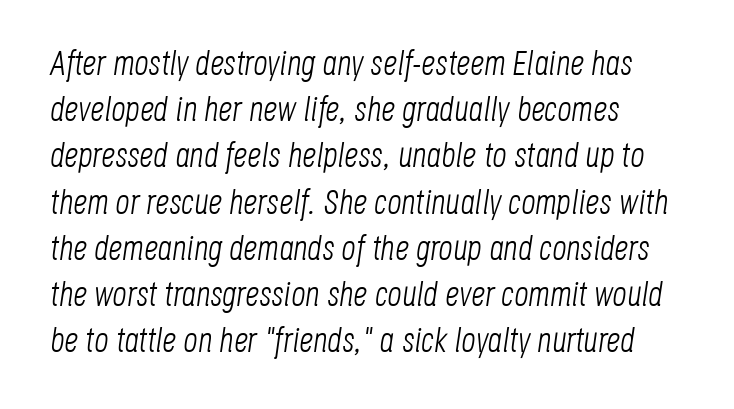
{"italic": "yes", "lean": "right", "slant_degrees": 8, "bold": "no", "weight": "light", "width": "condensed", "stroke_contrast": "low", "x_height": "large", "monospaced": "no", "underline": "no", "align": "left", "line_spacing": "normal", "line_spacing_ratio": 1.32, "letter_spacing": "normal", "letter_spacing_em": 0.0, "glyph_px": 35}
